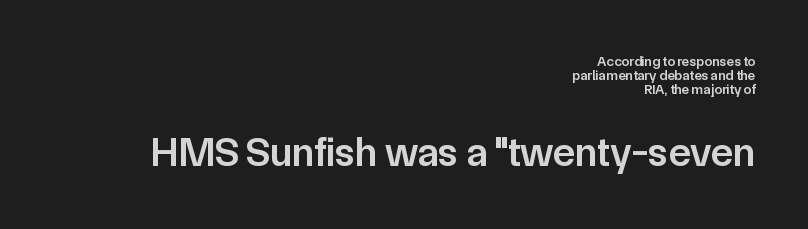
Q: Is the text bold? A: Semi-bold.
Q: Is the text italic (slanted)? A: No, it is upright.
Q: Is the typeface a serif or a sans-serif typeface? A: Sans-serif.
Q: Is the text underlined? A: No.
Q: How is the paragraph aligned? A: Right-aligned.
Q: Is the spacing between letters normal or unusually wide? A: Normal.
Q: Is the spacing between lines tight, normal or loose? A: Tight.
Q: Which block of text is set in a larger size, the first (top) or the second (bottom)? A: The second (bottom) one.
Q: Width (condensed, normal, or wide)? A: Normal.
Q: Stroke contrast? A: Low.
Q: x-height? A: Medium.
Q: Monospaced? A: No.
